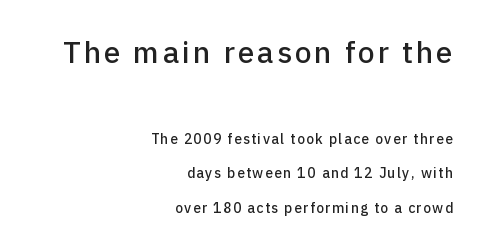
Q: Is the text italic (slanted)? A: No, it is upright.
Q: Is the typeface a serif or a sans-serif typeface? A: Sans-serif.
Q: Is the text underlined? A: No.
Q: How is the paragraph aligned? A: Right-aligned.
Q: Is the spacing between lines tight, normal or loose? A: Loose.
Q: Which block of text is set in a larger size, the first (top) or the second (bottom)? A: The first (top) one.
Q: Width (condensed, normal, or wide)? A: Normal.
Q: Stroke contrast? A: Low.
Q: x-height? A: Medium.
Q: Monospaced? A: No.
